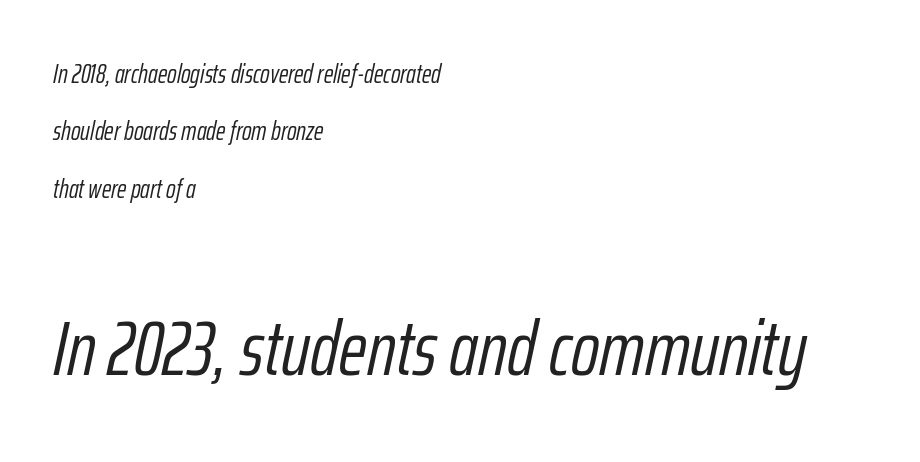
{"italic": "yes", "lean": "right", "slant_degrees": 12, "bold": "no", "weight": "light", "width": "condensed", "stroke_contrast": "low", "x_height": "medium", "monospaced": "no", "underline": "no", "align": "left", "line_spacing": "loose", "line_spacing_ratio": 2.21, "letter_spacing": "normal", "letter_spacing_em": 0.0, "larger_block": "second", "size_ratio": 2.96, "glyph_px": 77}
